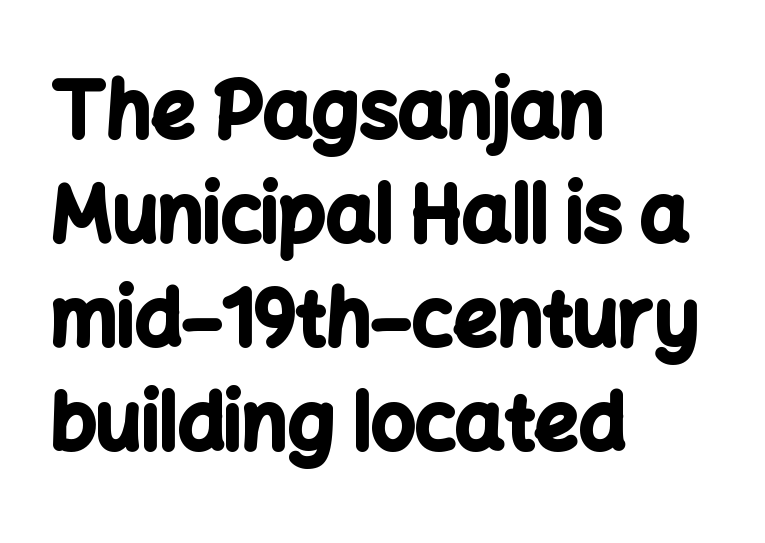
Q: Is the text bold? A: Yes.
Q: Is the text italic (slanted)? A: No, it is upright.
Q: Is the typeface a serif or a sans-serif typeface? A: Sans-serif.
Q: Is the text underlined? A: No.
Q: How is the paragraph aligned? A: Left-aligned.
Q: Is the spacing between letters normal or unusually wide? A: Normal.
Q: Is the spacing between lines tight, normal or loose? A: Normal.
Q: Width (condensed, normal, or wide)? A: Normal.
Q: Stroke contrast? A: Low.
Q: x-height? A: Medium.
Q: Monospaced? A: No.
